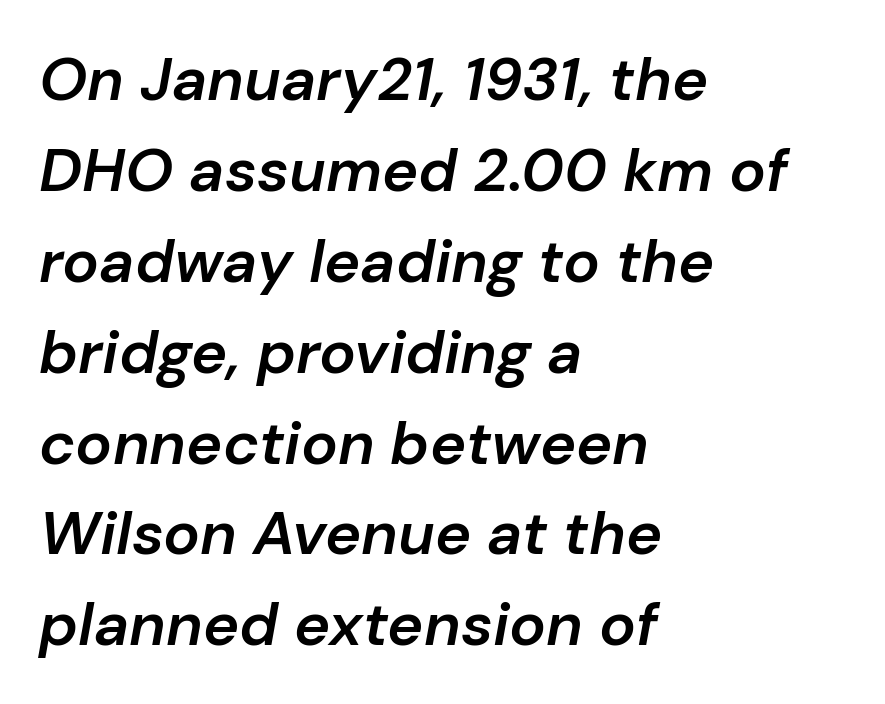
{"italic": "yes", "lean": "right", "slant_degrees": 10, "bold": "semi", "weight": "semibold", "width": "normal", "stroke_contrast": "low", "x_height": "medium", "monospaced": "no", "underline": "no", "align": "left", "line_spacing": "normal", "line_spacing_ratio": 1.49, "letter_spacing": "normal", "letter_spacing_em": 0.0, "glyph_px": 61}
